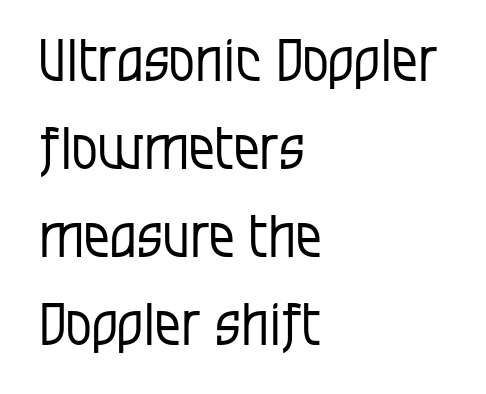
Q: Is the text bold? A: No.
Q: Is the text italic (slanted)? A: No, it is upright.
Q: Is the typeface a serif or a sans-serif typeface? A: Sans-serif.
Q: Is the text underlined? A: No.
Q: How is the paragraph aligned? A: Left-aligned.
Q: Is the spacing between letters normal or unusually wide? A: Normal.
Q: Is the spacing between lines tight, normal or loose? A: Normal.
Q: Width (condensed, normal, or wide)? A: Condensed.
Q: Stroke contrast? A: Low.
Q: x-height? A: Large.
Q: Monospaced? A: No.
